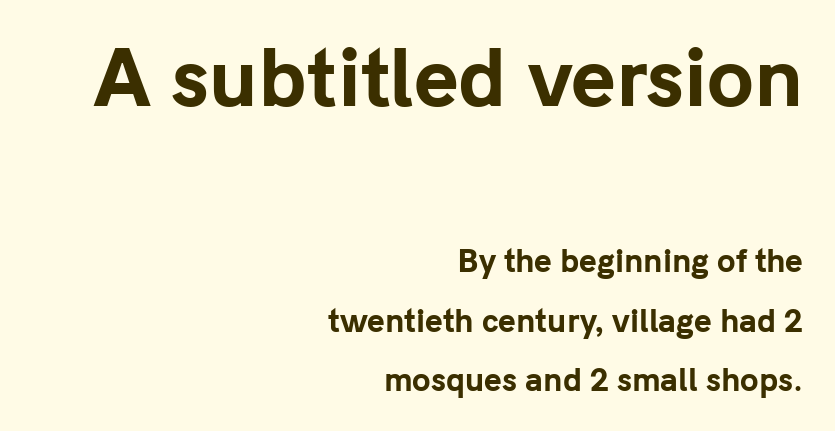
This sample trades compactness for vertical openness between lines. No italicization has been applied; the sample stays upright. Anything drawn beneath the words? Only blank space. Regarding serifs, this sample does without them. Inter-character spacing is left at the font's built-in metrics. Horizontal alignment here is rightward, an uncommon choice for prose.
